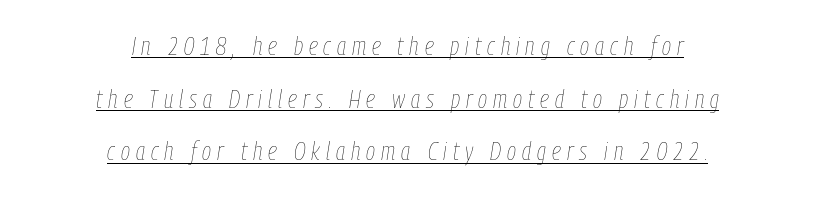
{"italic": "yes", "lean": "right", "slant_degrees": 9, "bold": "no", "underline": "yes", "align": "center", "line_spacing": "loose", "line_spacing_ratio": 2.11, "letter_spacing": "wide", "letter_spacing_em": 0.24, "glyph_px": 25}
